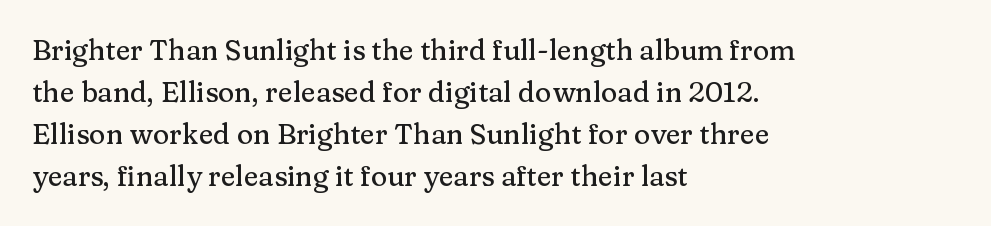
Q: Is the text italic (slanted)? A: No, it is upright.
Q: Is the typeface a serif or a sans-serif typeface? A: Serif.
Q: Is the text underlined? A: No.
Q: How is the paragraph aligned? A: Left-aligned.
Q: Is the spacing between letters normal or unusually wide? A: Normal.
Q: Is the spacing between lines tight, normal or loose? A: Normal.
Q: Width (condensed, normal, or wide)? A: Normal.
Q: Stroke contrast? A: Medium.
Q: x-height? A: Medium.
Q: Monospaced? A: No.
